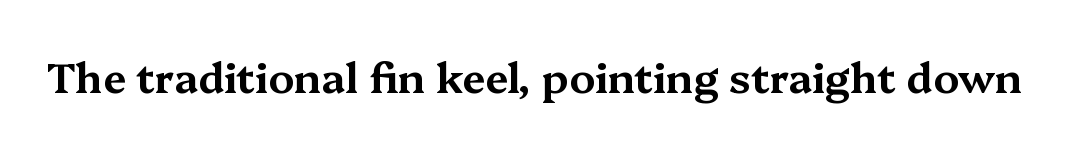
{"serif": "yes", "italic": "no", "width": "wide", "stroke_contrast": "medium", "x_height": "medium", "monospaced": "no", "underline": "no", "letter_spacing": "normal", "letter_spacing_em": 0.0, "glyph_px": 41}
